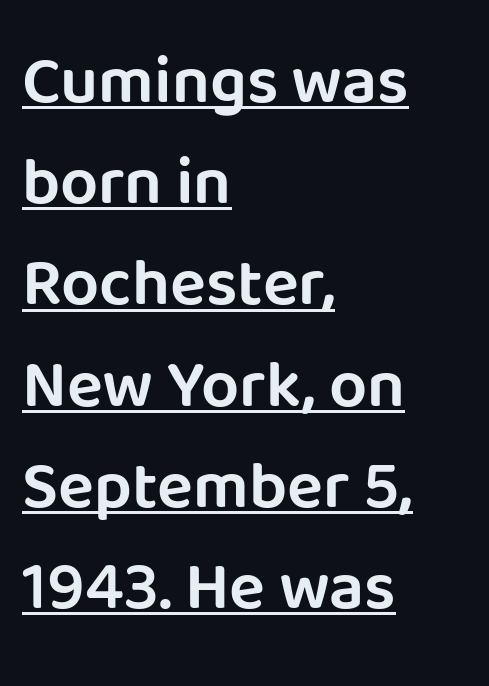
Note the varied advance widths — an 'i' is clearly narrower than an 'm'. The lettering stays uniformly vertical, giving the passage a roman look. Nope, no serifs anywhere on these letters. Decoration check: the copy is underlined.
